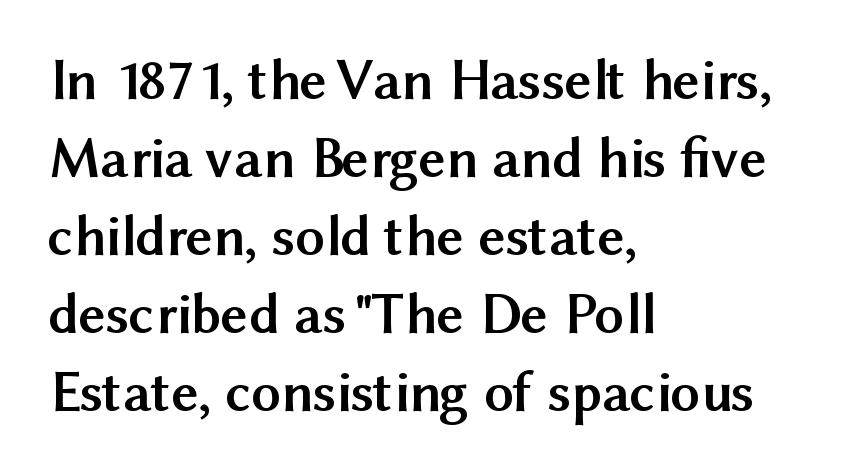
Plain, unruled lines of type. Nope, no serifs anywhere on these letters. Is there much room between lines? A standard amount, neither cramped nor airy. The passage shown is typed in a proportional face where columns would drift.
